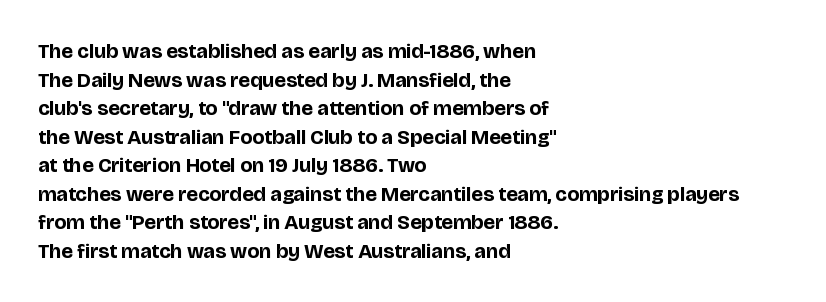
The image shows 21 px bold type, upright; set left-aligned, normal line spacing (1.36x), normal letter spacing, not underlined.
